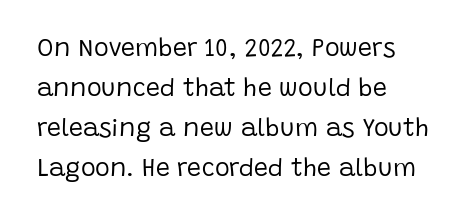
The area under the type is left untouched. A typesetter would mark this as roman, not italic. What's the leading like? Ordinary, nothing unusual. A typesetter would call this zero additional tracking. Which margin do the lines hug? The left one — the right edge is uneven. The cut favours lightness, reaching ordinary text weight at its darkest.
